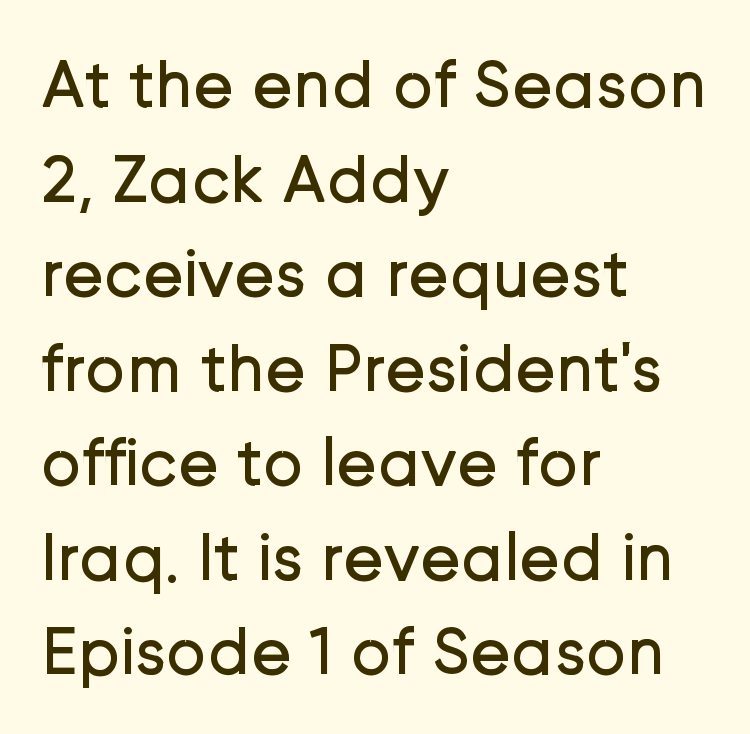
{"serif": "no", "italic": "no", "bold": "no", "weight": "regular", "width": "normal", "stroke_contrast": "low", "x_height": "medium", "monospaced": "no", "underline": "no", "align": "left", "line_spacing": "normal", "line_spacing_ratio": 1.39, "letter_spacing": "normal", "letter_spacing_em": 0.0, "glyph_px": 68}
